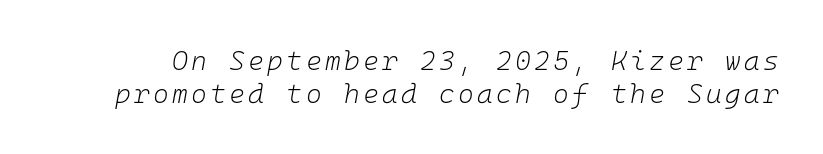
The image shows 27 px text type, italic (leaning right); set line spacing 1.21x, not underlined.
